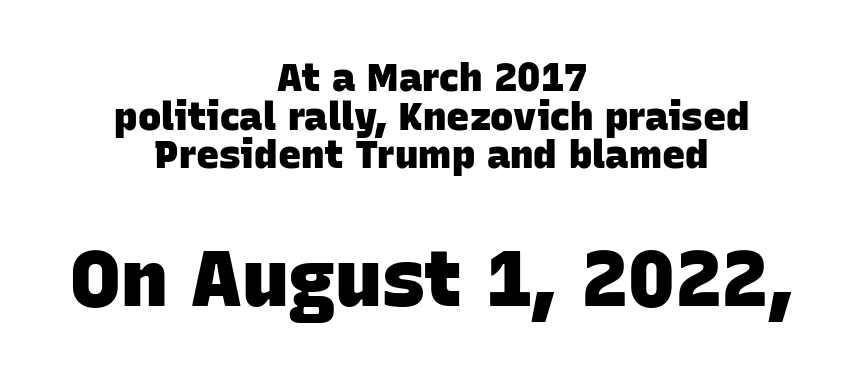
Varying glyph widths throughout — classic text-font behaviour. Heavy, bold letterforms. Horizontally, the lines are justified to the midpoint only. If you squint, the bottom block still reads clearly — it's the larger of the two. A typesetter would call this leading minimal, almost set solid. Between one letter and the next there's only the usual sliver of space.
